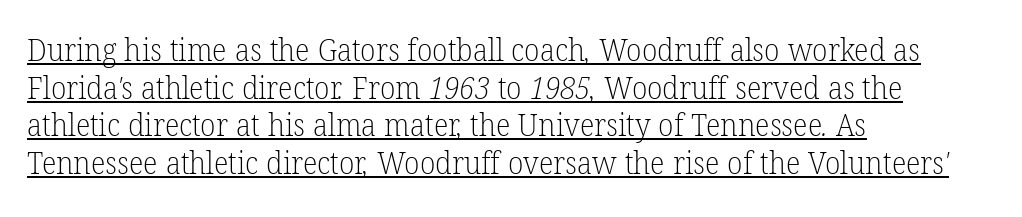
Q: Is the text bold? A: No.
Q: Is the typeface a serif or a sans-serif typeface? A: Serif.
Q: Is the text underlined? A: Yes.
Q: How is the paragraph aligned? A: Left-aligned.
Q: Is the spacing between letters normal or unusually wide? A: Normal.
Q: Width (condensed, normal, or wide)? A: Normal.
Q: Stroke contrast? A: Low.
Q: x-height? A: Medium.
Q: Monospaced? A: No.
